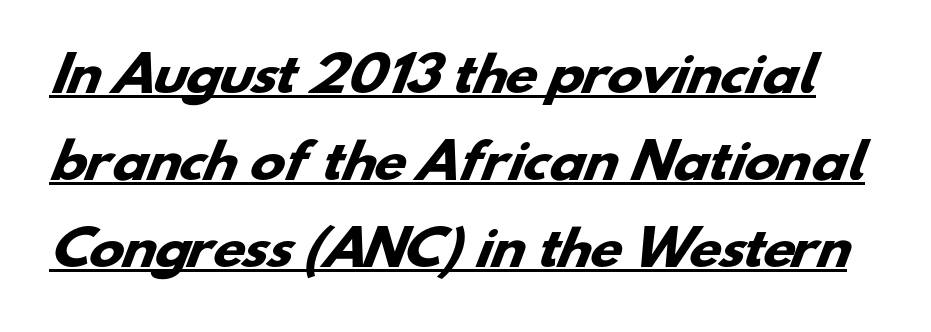
Every letter is thick-stroked: bold, no question. The face used here is rendered with its standard letterfit. These characters rest on top of a visible drawn line. The letters carry no serifs — their stems end cleanly without finishing strokes. The letters advance in unequal steps, a hallmark of proportional type.
